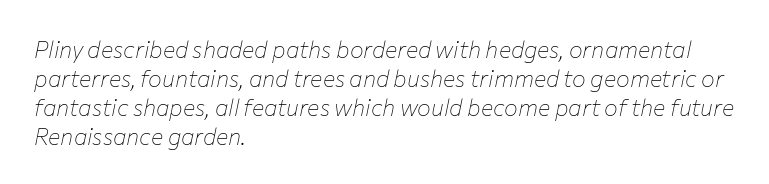
Standard letterfit; no display-style spreading of the glyphs. There's an unmistakable incline to the writing here. Left-aligned paragraph, ragged on the right. This is not heavy type; no bold has been used. Interline gaps are of average width in this sample. The foot of each line stays bare and open.
